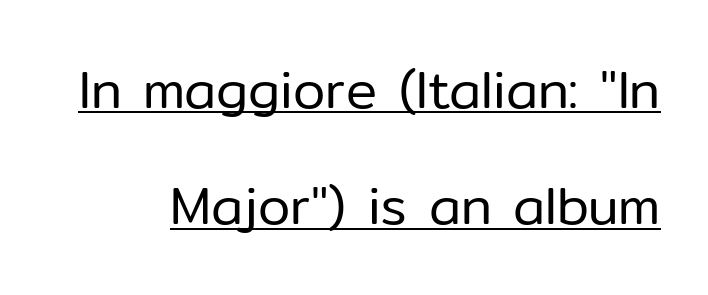
{"serif": "no", "italic": "no", "bold": "no", "weight": "regular", "width": "normal", "stroke_contrast": "low", "x_height": "medium", "monospaced": "no", "underline": "yes", "line_spacing": "loose", "line_spacing_ratio": 2.24, "letter_spacing": "normal", "letter_spacing_em": 0.0, "glyph_px": 52}
